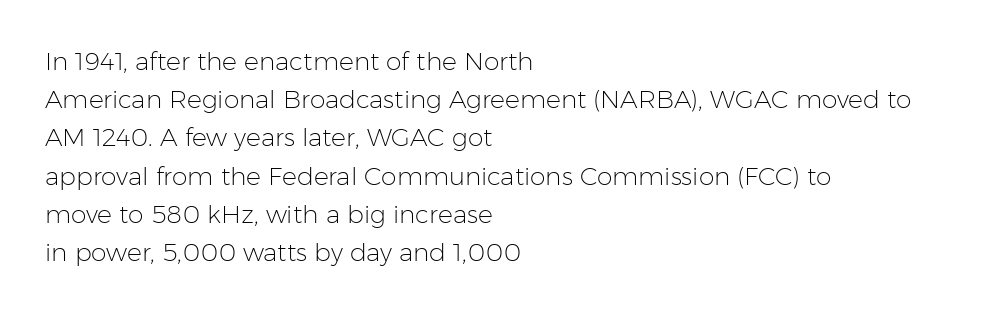
Q: Is the text bold? A: No.
Q: Is the text italic (slanted)? A: No, it is upright.
Q: Is the text underlined? A: No.
Q: How is the paragraph aligned? A: Left-aligned.
Q: Is the spacing between letters normal or unusually wide? A: Normal.
Q: Is the spacing between lines tight, normal or loose? A: Normal.
